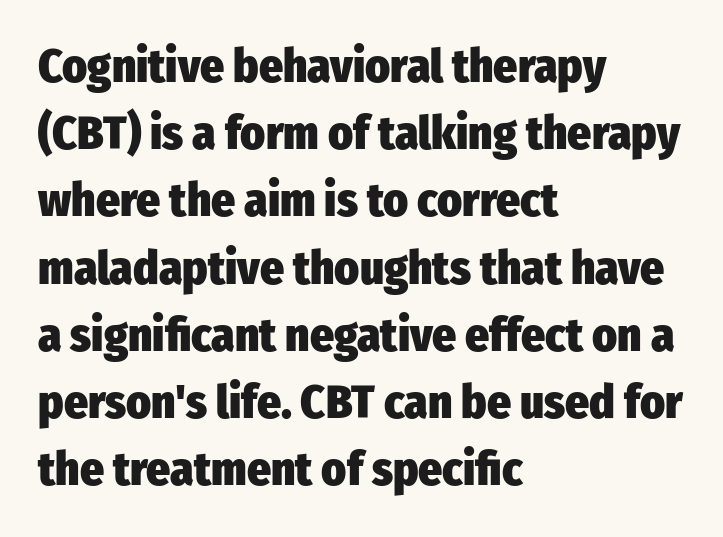
The image shows 47 px heavy, condensed sans-serif type, upright; set left-aligned, normal line spacing (1.43x), normal letter spacing, not underlined; low stroke contrast and a medium x-height.
